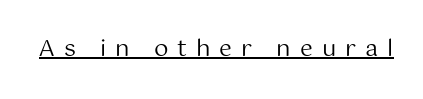
{"italic": "no", "bold": "no", "underline": "yes", "letter_spacing": "wide", "letter_spacing_em": 0.39, "glyph_px": 23}
